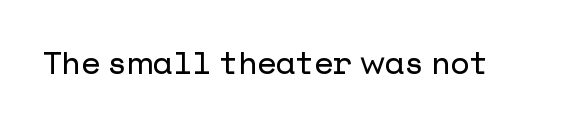
{"serif": "no", "italic": "no", "width": "normal", "stroke_contrast": "low", "x_height": "medium", "underline": "no", "letter_spacing": "normal", "letter_spacing_em": 0.0, "glyph_px": 31}
